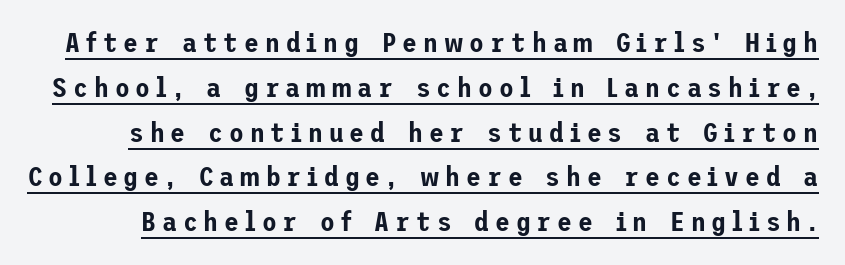
The image shows 27 px text type, upright; set normal line spacing (1.66x), unusually wide letter spacing (+0.22 em), underlined.
